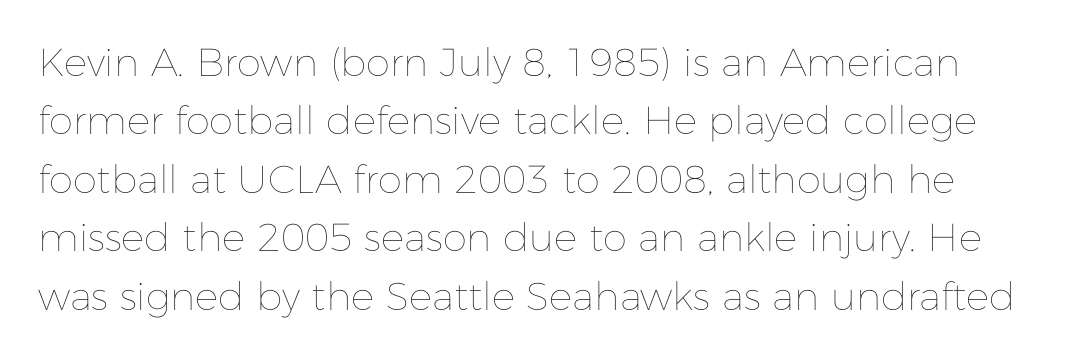
The image shows 39 px thin type, upright; set normal line spacing (1.5x), normal letter spacing, not underlined; low stroke contrast and a medium x-height.
